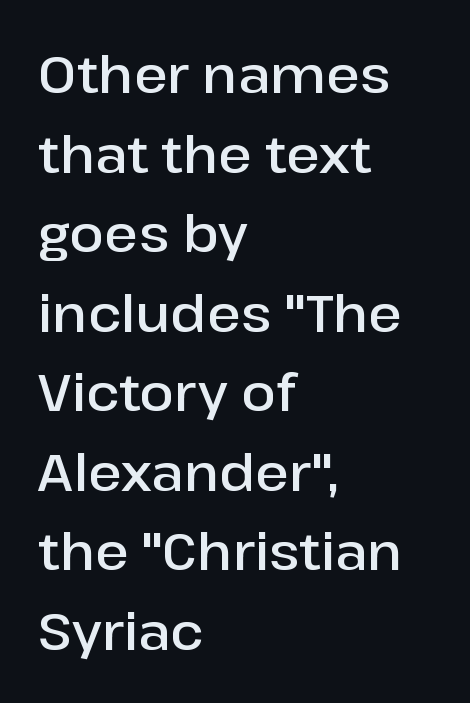
The image shows 51 px semibold sans-serif type, upright; set left-aligned, normal line spacing (1.56x), normal letter spacing, not underlined; low stroke contrast and a medium x-height.
